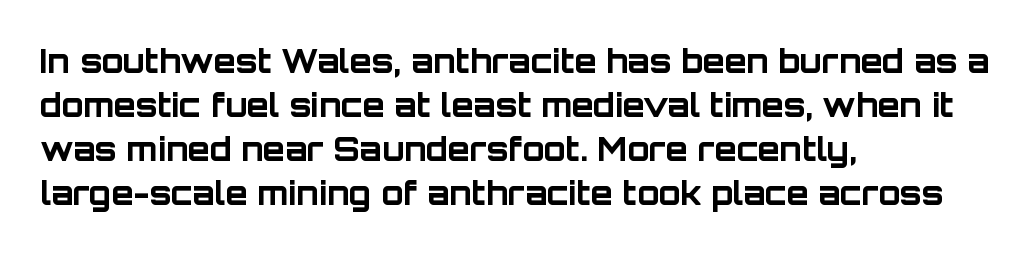
{"serif": "no", "italic": "no", "bold": "yes", "weight": "bold", "width": "normal", "stroke_contrast": "low", "x_height": "large", "monospaced": "no", "underline": "no", "align": "left", "line_spacing": "normal", "line_spacing_ratio": 1.38, "letter_spacing": "normal", "letter_spacing_em": 0.0, "glyph_px": 32}
